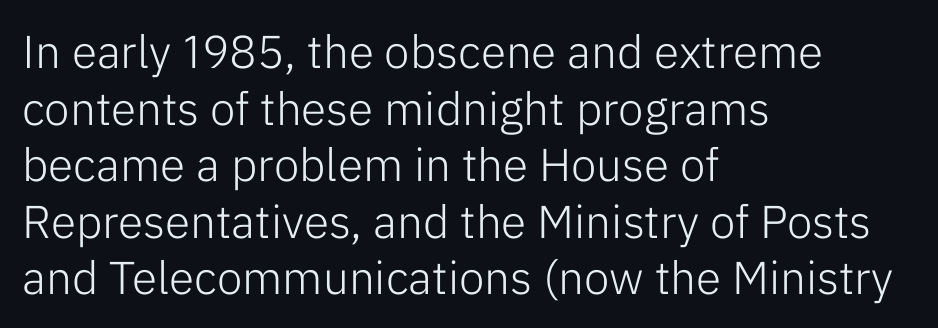
Q: Is the text bold? A: No.
Q: Is the text italic (slanted)? A: No, it is upright.
Q: Is the typeface a serif or a sans-serif typeface? A: Sans-serif.
Q: Is the text underlined? A: No.
Q: How is the paragraph aligned? A: Left-aligned.
Q: Is the spacing between letters normal or unusually wide? A: Normal.
Q: Width (condensed, normal, or wide)? A: Normal.
Q: Stroke contrast? A: Low.
Q: x-height? A: Medium.
Q: Monospaced? A: No.
